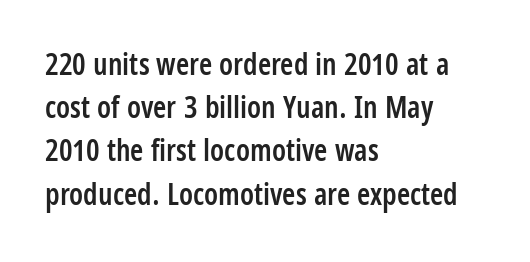
{"serif": "no", "italic": "no", "bold": "semi", "weight": "semibold", "width": "condensed", "stroke_contrast": "low", "x_height": "large", "monospaced": "no", "underline": "no", "align": "left", "line_spacing": "normal", "line_spacing_ratio": 1.44, "letter_spacing": "normal", "letter_spacing_em": 0.0, "glyph_px": 30}
